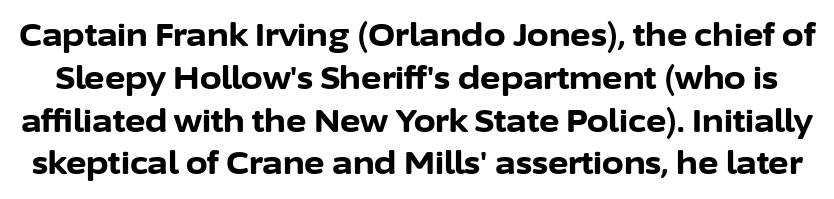
{"serif": "no", "italic": "no", "bold": "yes", "weight": "bold", "width": "normal", "stroke_contrast": "low", "x_height": "medium", "monospaced": "no", "underline": "no", "line_spacing": "normal", "line_spacing_ratio": 1.38, "letter_spacing": "normal", "letter_spacing_em": 0.0, "glyph_px": 31}
